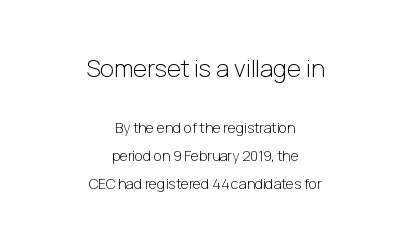
Q: Is the text bold? A: No.
Q: Is the text italic (slanted)? A: No, it is upright.
Q: Is the text underlined? A: No.
Q: How is the paragraph aligned? A: Centered.
Q: Is the spacing between letters normal or unusually wide? A: Normal.
Q: Is the spacing between lines tight, normal or loose? A: Loose.
Q: Which block of text is set in a larger size, the first (top) or the second (bottom)? A: The first (top) one.
